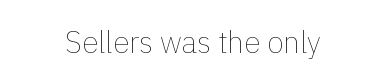
Q: Is the text bold? A: No.
Q: Is the text italic (slanted)? A: No, it is upright.
Q: Is the text underlined? A: No.
Q: How is the paragraph aligned? A: Centered.
Q: Is the spacing between letters normal or unusually wide? A: Normal.
Q: Width (condensed, normal, or wide)? A: Normal.
Q: x-height? A: Medium.
Q: Monospaced? A: No.
